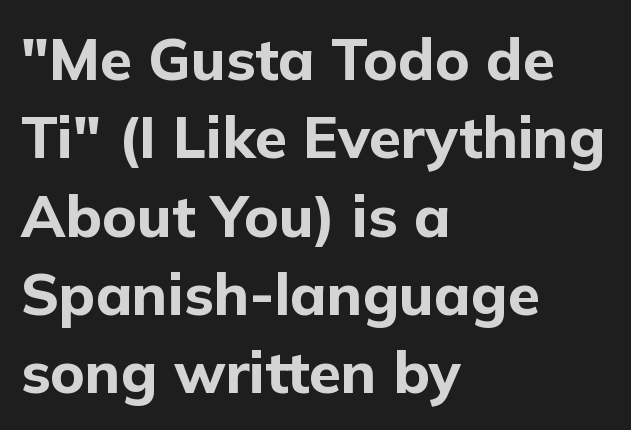
The image shows 58 px bold sans-serif type, upright; set left-aligned, normal line spacing (1.35x), normal letter spacing, not underlined; low stroke contrast and a medium x-height.
